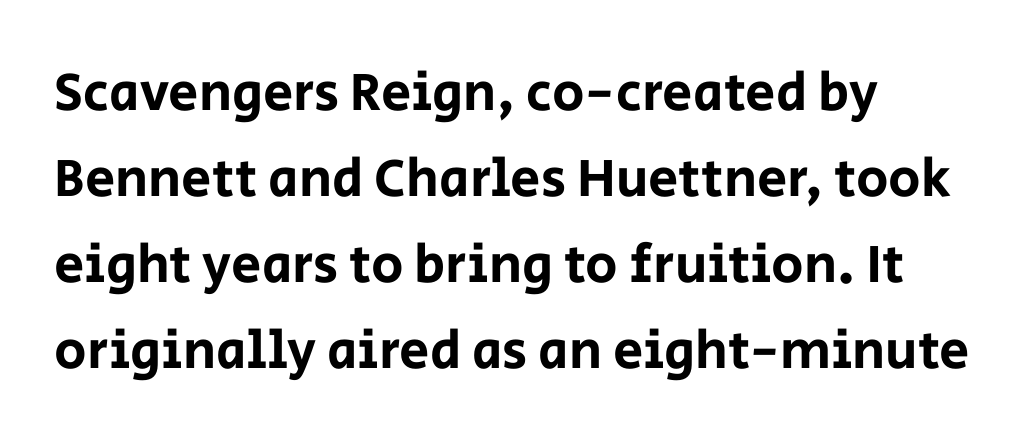
{"serif": "no", "italic": "no", "width": "normal", "stroke_contrast": "low", "x_height": "large", "monospaced": "no", "underline": "no", "align": "left", "line_spacing": "normal", "line_spacing_ratio": 1.59, "letter_spacing": "normal", "letter_spacing_em": 0.0, "glyph_px": 54}
